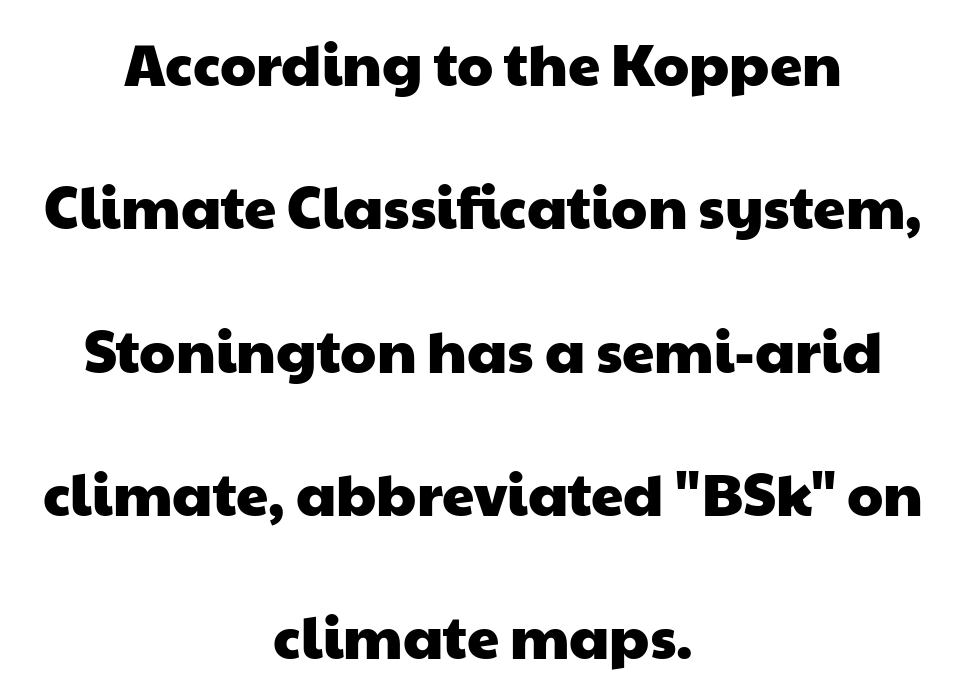
{"serif": "no", "width": "wide", "stroke_contrast": "low", "x_height": "medium", "monospaced": "no", "underline": "no", "align": "center", "line_spacing": "loose", "line_spacing_ratio": 2.47, "letter_spacing": "normal", "letter_spacing_em": 0.0, "glyph_px": 58}
